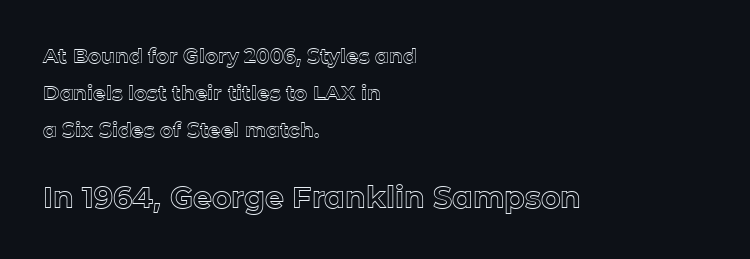
{"italic": "no", "width": "normal", "x_height": "medium", "monospaced": "no", "underline": "no", "align": "left", "line_spacing_ratio": 1.85, "letter_spacing": "normal", "letter_spacing_em": 0.0, "larger_block": "second", "size_ratio": 1.5, "glyph_px": 30}
